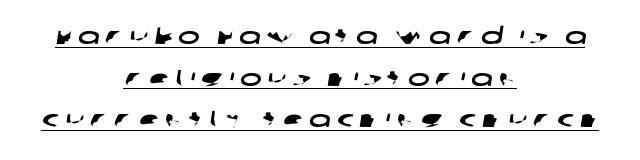
The image shows 23 px text type; set centered, line spacing 1.81x, unusually wide letter spacing (+0.26 em), underlined.
